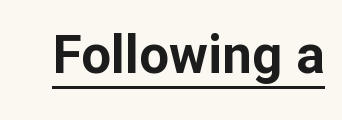
Q: Is the text bold? A: Yes.
Q: Is the text italic (slanted)? A: No, it is upright.
Q: Is the typeface a serif or a sans-serif typeface? A: Sans-serif.
Q: Is the text underlined? A: Yes.
Q: Is the spacing between letters normal or unusually wide? A: Normal.
Q: Width (condensed, normal, or wide)? A: Normal.
Q: Stroke contrast? A: Low.
Q: x-height? A: Medium.
Q: Monospaced? A: No.
